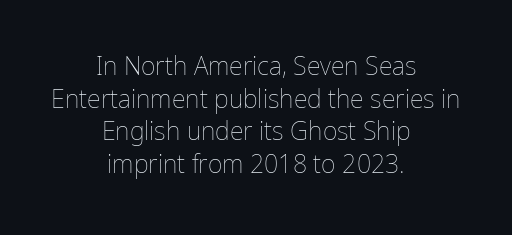
{"italic": "no", "bold": "no", "underline": "no", "align": "center", "line_spacing": "normal", "line_spacing_ratio": 1.31, "letter_spacing": "normal", "letter_spacing_em": 0.0, "glyph_px": 25}
